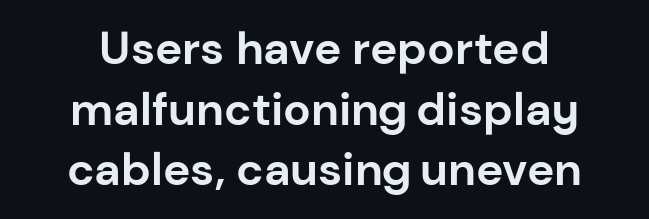
{"serif": "no", "italic": "no", "bold": "yes", "weight": "bold", "width": "normal", "stroke_contrast": "low", "x_height": "medium", "monospaced": "no", "underline": "no", "align": "center", "line_spacing": "normal", "line_spacing_ratio": 1.32, "letter_spacing": "normal", "letter_spacing_em": 0.0, "glyph_px": 46}
